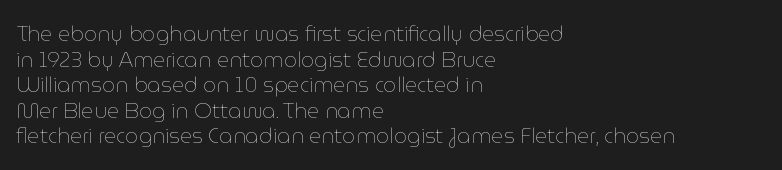
Q: Is the text bold? A: No.
Q: Is the text italic (slanted)? A: No, it is upright.
Q: Is the text underlined? A: No.
Q: How is the paragraph aligned? A: Left-aligned.
Q: Is the spacing between letters normal or unusually wide? A: Normal.
